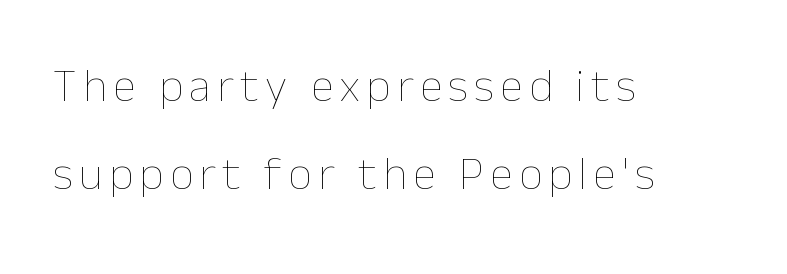
A typesetter would call this proportional, since set widths differ per character. Bold? No — there's no thickening of the strokes. Nope, not italic — everything's standing straight. The baseline area is clear. A student would call this left alignment; a typographer would say flush left, rag right.
